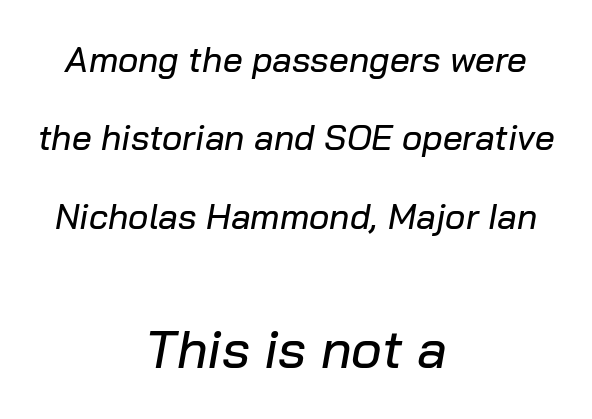
{"italic": "yes", "lean": "right", "slant_degrees": 10, "width": "normal", "stroke_contrast": "low", "x_height": "medium", "monospaced": "no", "underline": "no", "align": "center", "line_spacing": "loose", "line_spacing_ratio": 2.24, "letter_spacing": "normal", "letter_spacing_em": 0.0, "larger_block": "second", "size_ratio": 1.51, "glyph_px": 53}
